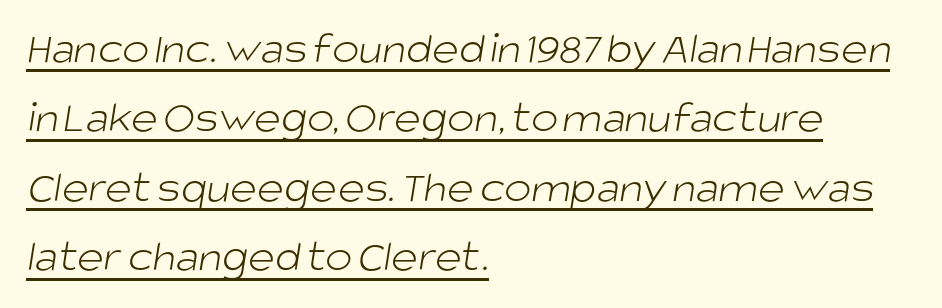
{"serif": "no", "bold": "no", "weight": "light", "width": "normal", "stroke_contrast": "low", "x_height": "large", "monospaced": "no", "underline": "yes", "align": "left", "line_spacing": "normal", "line_spacing_ratio": 1.51, "letter_spacing": "normal", "letter_spacing_em": 0.0, "glyph_px": 46}
